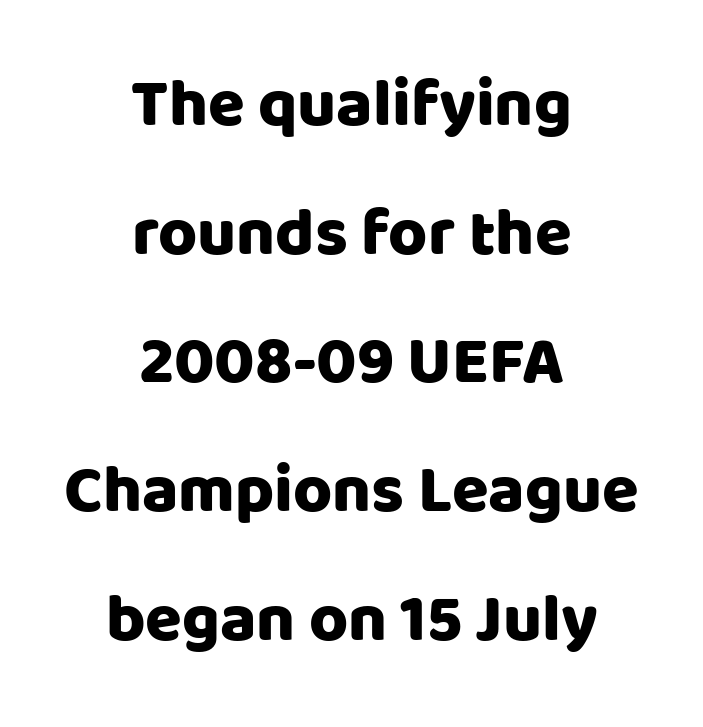
Q: Is the text italic (slanted)? A: No, it is upright.
Q: Is the typeface a serif or a sans-serif typeface? A: Sans-serif.
Q: Is the text underlined? A: No.
Q: How is the paragraph aligned? A: Centered.
Q: Is the spacing between letters normal or unusually wide? A: Normal.
Q: Is the spacing between lines tight, normal or loose? A: Loose.
Q: Width (condensed, normal, or wide)? A: Normal.
Q: Stroke contrast? A: Low.
Q: x-height? A: Large.
Q: Monospaced? A: No.
